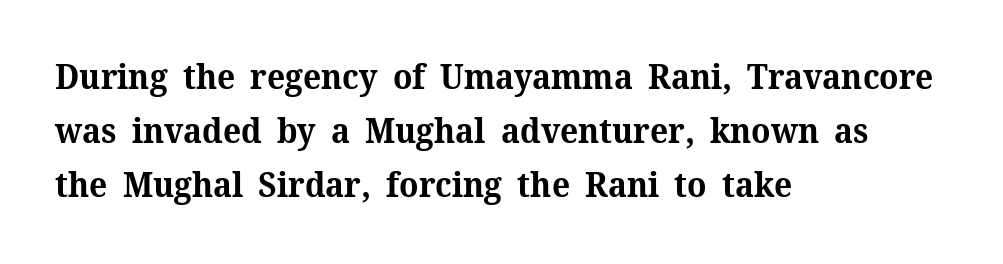
Q: Is the text bold? A: Yes.
Q: Is the text italic (slanted)? A: No, it is upright.
Q: Is the typeface a serif or a sans-serif typeface? A: Serif.
Q: Is the text underlined? A: No.
Q: How is the paragraph aligned? A: Left-aligned.
Q: Is the spacing between letters normal or unusually wide? A: Normal.
Q: Is the spacing between lines tight, normal or loose? A: Normal.
Q: Width (condensed, normal, or wide)? A: Normal.
Q: Stroke contrast? A: Medium.
Q: x-height? A: Medium.
Q: Monospaced? A: No.
